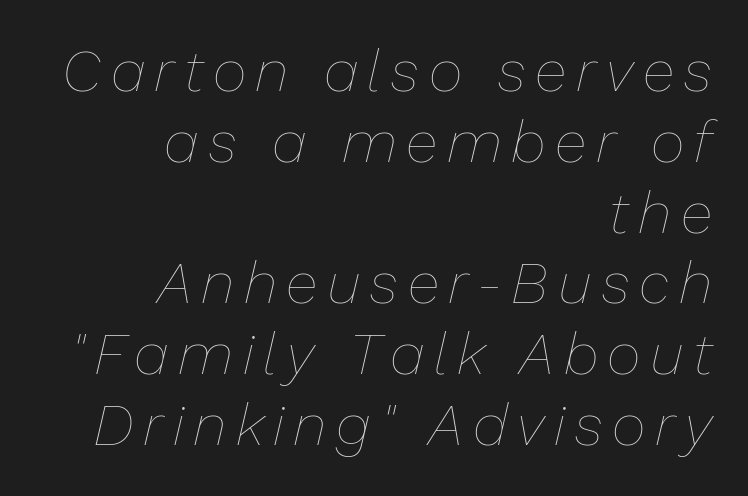
The axis of the letterforms is tilted away from vertical. A bare baseline throughout the passage. Varying glyph widths throughout — classic text-font behaviour. Is the type heavy? It reads as light-to-regular instead. These lines are set flush right with a ragged left edge.
